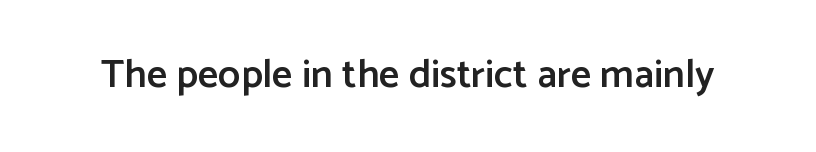
The rendering uses natural spacing where letterforms have individual widths. The area under the type is left untouched. Does the type have serifs? No, each stem ends abruptly. The specimen reads as upright at a glance. A somewhat darkened texture: the type is semibold rather than bold. You could call the tracking neutral — neither tight nor loose.
